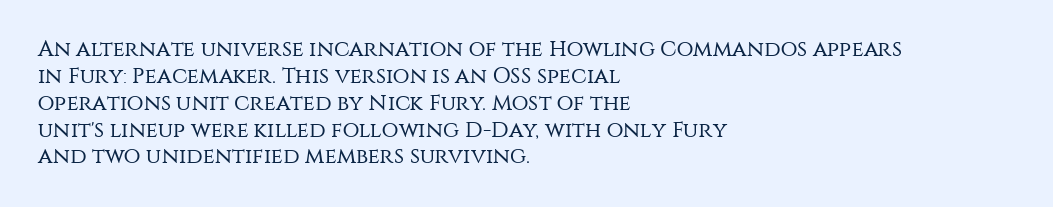
{"italic": "no", "bold": "no", "underline": "no", "align": "left", "line_spacing_ratio": 1.22, "letter_spacing": "normal", "letter_spacing_em": 0.0, "glyph_px": 22}
